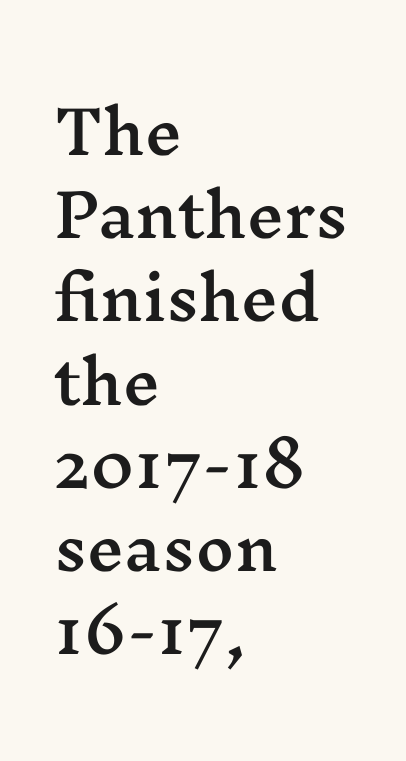
The image shows 59 px wide serif type, upright; set left-aligned, normal line spacing (1.41x), normal letter spacing, not underlined; medium stroke contrast and a medium x-height.
